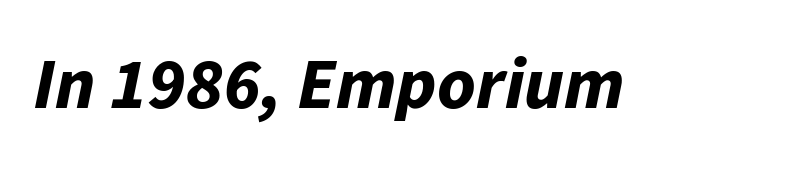
{"italic": "yes", "lean": "right", "slant_degrees": 11, "bold": "yes", "weight": "bold", "width": "normal", "stroke_contrast": "low", "x_height": "medium", "monospaced": "no", "underline": "no", "letter_spacing": "normal", "letter_spacing_em": 0.0, "glyph_px": 73}
